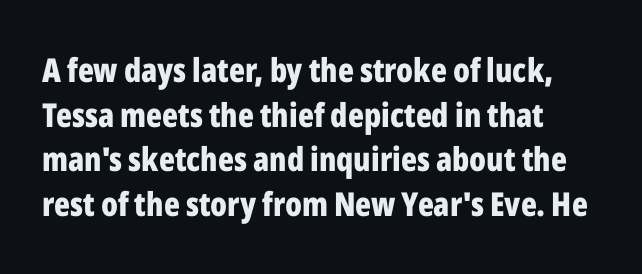
The image shows 33 px bold, condensed sans-serif type, upright; set left-aligned, normal line spacing (1.35x), normal letter spacing, not underlined; low stroke contrast and a medium x-height.
